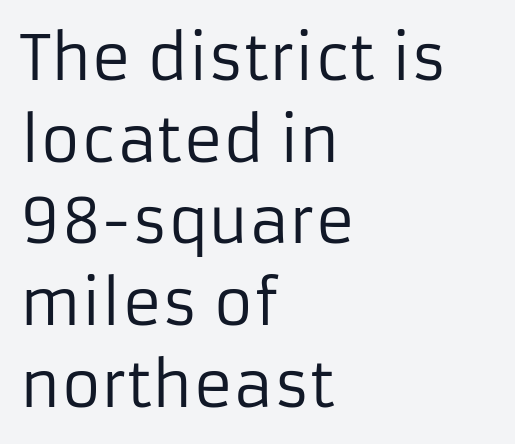
Q: Is the text bold? A: No.
Q: Is the text italic (slanted)? A: No, it is upright.
Q: Is the typeface a serif or a sans-serif typeface? A: Sans-serif.
Q: Is the text underlined? A: No.
Q: How is the paragraph aligned? A: Left-aligned.
Q: Is the spacing between letters normal or unusually wide? A: Normal.
Q: Is the spacing between lines tight, normal or loose? A: Normal.
Q: Width (condensed, normal, or wide)? A: Normal.
Q: Stroke contrast? A: Low.
Q: x-height? A: Medium.
Q: Monospaced? A: No.
